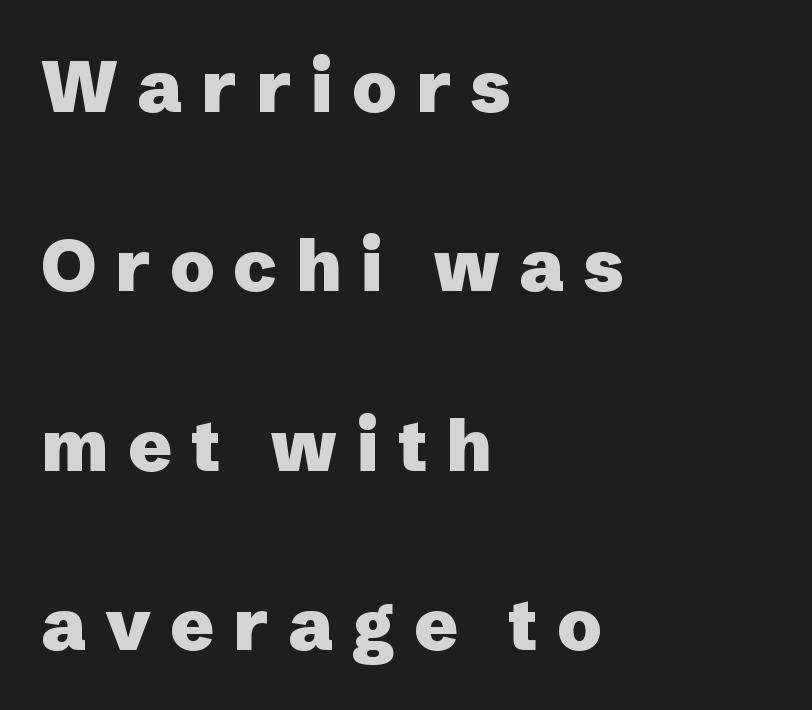
{"serif": "no", "italic": "no", "bold": "yes", "weight": "heavy", "width": "normal", "stroke_contrast": "low", "x_height": "medium", "monospaced": "no", "underline": "no", "align": "left", "line_spacing": "loose", "line_spacing_ratio": 2.49, "letter_spacing": "wide", "letter_spacing_em": 0.26, "glyph_px": 72}
